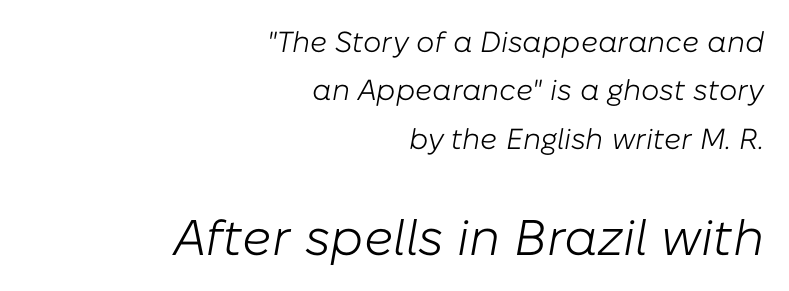
Q: Is the text bold? A: No.
Q: Is the text italic (slanted)? A: Yes, it leans right by about 10 degrees.
Q: Is the text underlined? A: No.
Q: How is the paragraph aligned? A: Right-aligned.
Q: Is the spacing between letters normal or unusually wide? A: Normal.
Q: Is the spacing between lines tight, normal or loose? A: Normal.
Q: Which block of text is set in a larger size, the first (top) or the second (bottom)? A: The second (bottom) one.
Q: Width (condensed, normal, or wide)? A: Normal.
Q: Stroke contrast? A: Low.
Q: x-height? A: Medium.
Q: Monospaced? A: No.
